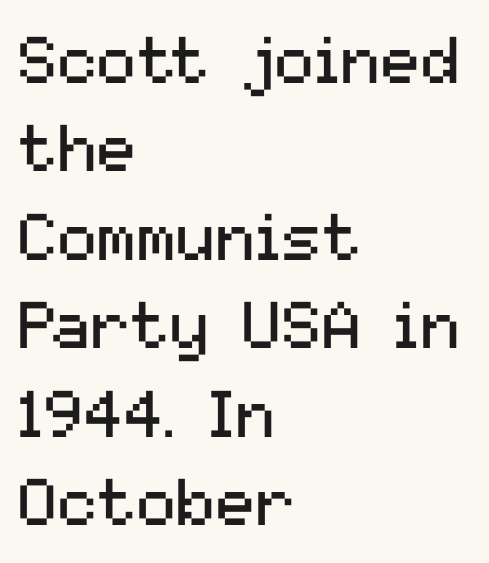
{"serif": "no", "italic": "no", "bold": "no", "weight": "regular", "width": "normal", "stroke_contrast": "medium", "x_height": "medium", "monospaced": "no", "underline": "no", "align": "left", "line_spacing": "normal", "line_spacing_ratio": 1.34, "letter_spacing": "normal", "letter_spacing_em": 0.0, "glyph_px": 66}
